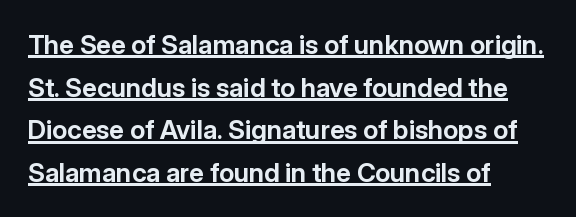
The image shows 26 px bold type, upright; set left-aligned, normal line spacing (1.64x), normal letter spacing, underlined.
